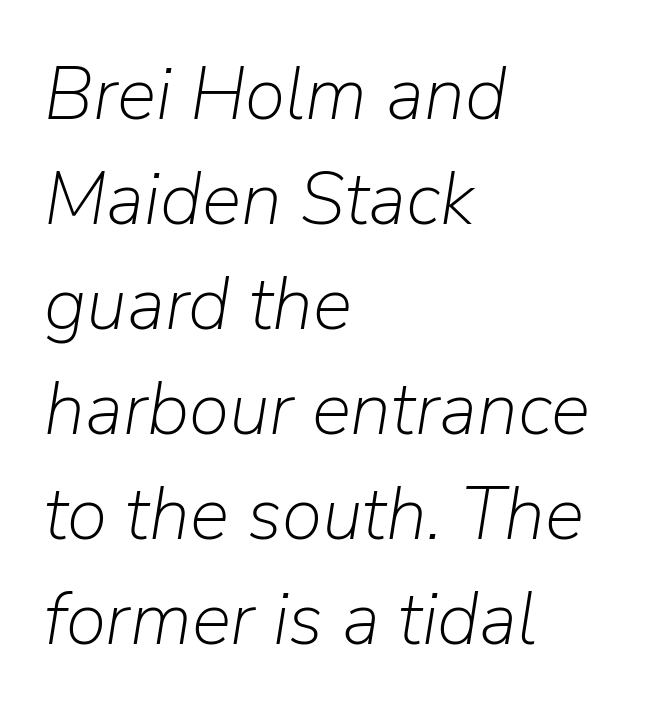
The characters are drawn with everyday or finer stroke widths. These lines are set flush left with a ragged right edge. Rendered with sloped, italic letterforms. The face used here is rendered with its standard letterfit. Honestly, the row spacing looks completely unremarkable. Glance below the letters and you will spot only blank space.
